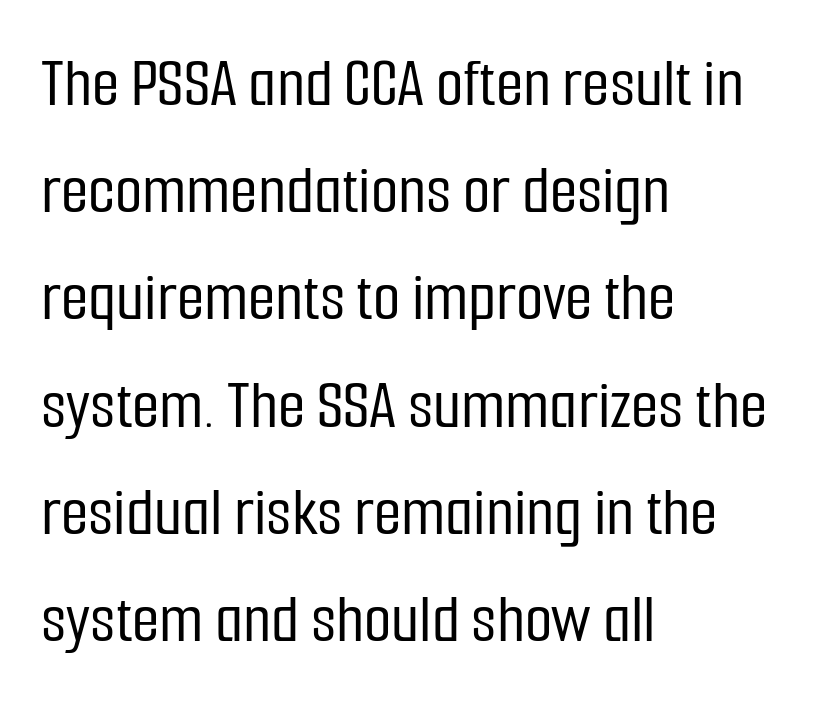
Q: Is the text italic (slanted)? A: No, it is upright.
Q: Is the typeface a serif or a sans-serif typeface? A: Sans-serif.
Q: Is the text underlined? A: No.
Q: How is the paragraph aligned? A: Left-aligned.
Q: Is the spacing between letters normal or unusually wide? A: Normal.
Q: Is the spacing between lines tight, normal or loose? A: Normal.
Q: Width (condensed, normal, or wide)? A: Condensed.
Q: Stroke contrast? A: Low.
Q: x-height? A: Medium.
Q: Monospaced? A: No.
